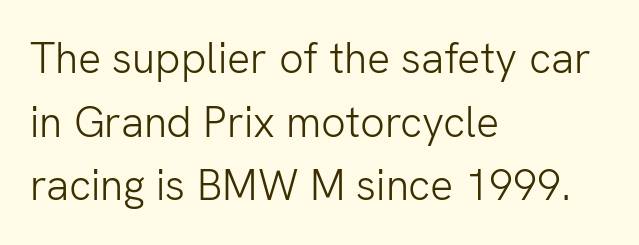
The image shows 43 px light sans-serif type, upright; set left-aligned, normal line spacing (1.48x), normal letter spacing, not underlined; low stroke contrast and a medium x-height.
